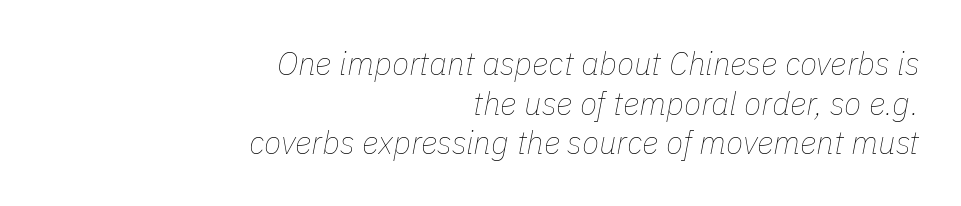
{"italic": "yes", "lean": "right", "slant_degrees": 11, "bold": "no", "weight": "thin", "width": "normal", "stroke_contrast": "low", "x_height": "medium", "monospaced": "no", "underline": "no", "align": "right", "line_spacing_ratio": 1.24, "letter_spacing": "normal", "letter_spacing_em": 0.0, "glyph_px": 32}
